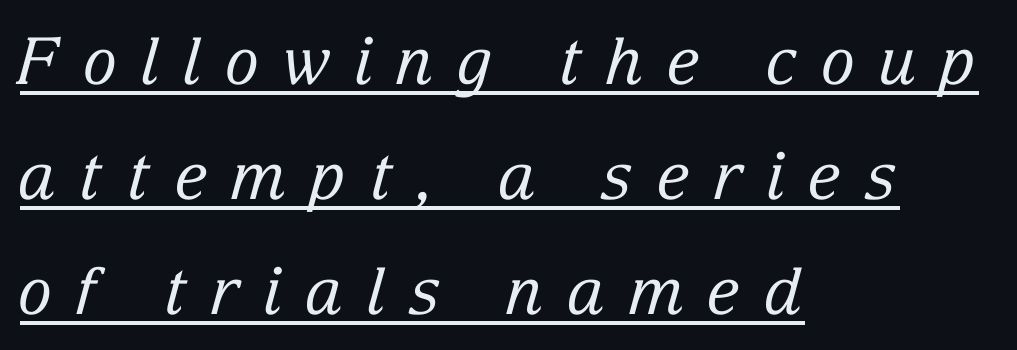
Q: Is the text bold? A: No.
Q: Is the text italic (slanted)? A: Yes, it leans right by about 15 degrees.
Q: Is the typeface a serif or a sans-serif typeface? A: Serif.
Q: Is the text underlined? A: Yes.
Q: How is the paragraph aligned? A: Left-aligned.
Q: Is the spacing between letters normal or unusually wide? A: Unusually wide.
Q: Width (condensed, normal, or wide)? A: Normal.
Q: Stroke contrast? A: Low.
Q: x-height? A: Medium.
Q: Monospaced? A: No.
